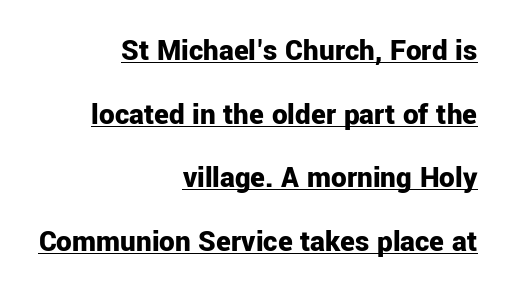
The letters are bold, with thick, heavy strokes. Horizontal bands of white between lines are thick stripes. Here the designer chose a conventional face with non-uniform glyph widths. These lines were composed using upright roman letters. Visually the block forms a straight wall on the right and a jagged coastline on the left. Nothing unusual about the tracking: characters are spaced as the font intends.
